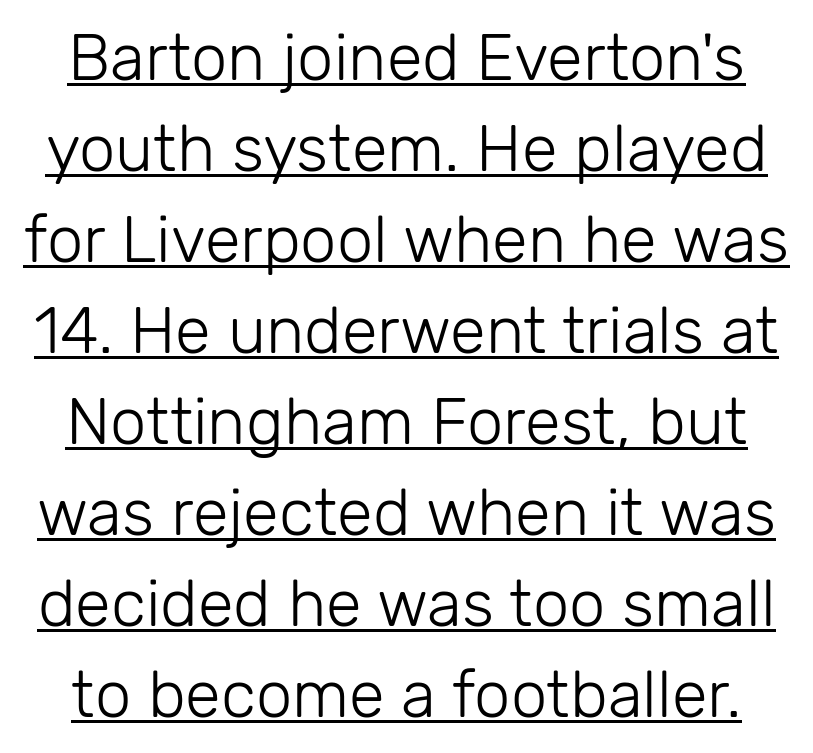
{"serif": "no", "italic": "no", "bold": "no", "weight": "light", "width": "normal", "stroke_contrast": "low", "x_height": "medium", "monospaced": "no", "underline": "yes", "line_spacing": "normal", "line_spacing_ratio": 1.4, "letter_spacing": "normal", "letter_spacing_em": 0.0, "glyph_px": 65}
